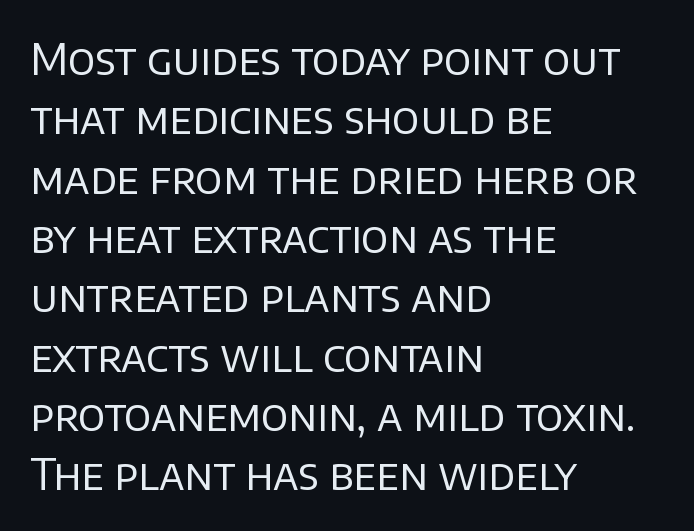
It's the straight-up-and-down kind of type. No feet cap the strokes, marking this as sans-serif type. Varying glyph widths throughout — classic text-font behaviour. No letter is thick-stroked: the sample isn't bold.
